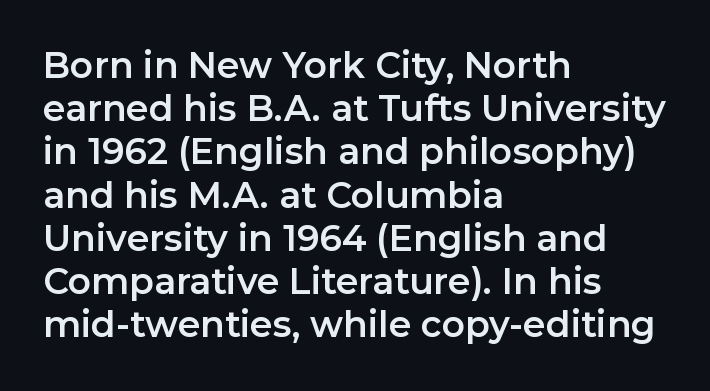
This is sans-serif lettering, the kind often seen on screens and signage. The letters advance in unequal steps, a hallmark of proportional type. The zone under the glyphs is completely vacant. Rendered with straight, roman letterforms. Layout note: lines flush left.
